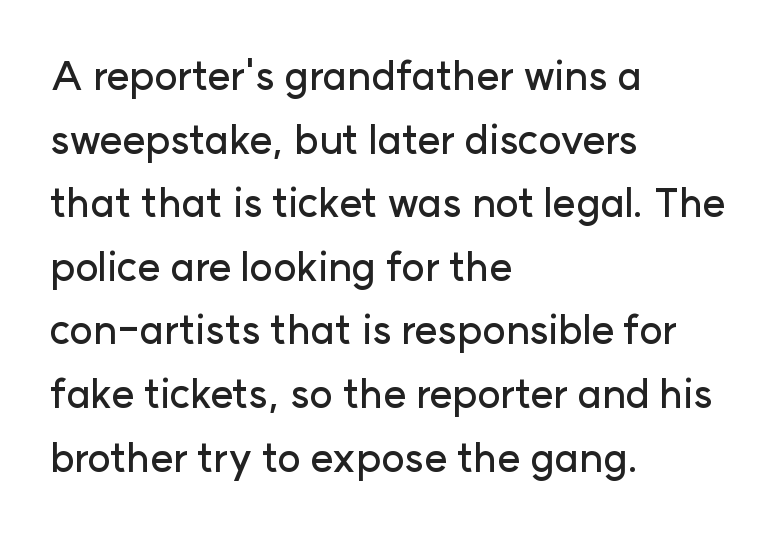
Q: Is the text italic (slanted)? A: No, it is upright.
Q: Is the typeface a serif or a sans-serif typeface? A: Sans-serif.
Q: Is the text underlined? A: No.
Q: How is the paragraph aligned? A: Left-aligned.
Q: Is the spacing between letters normal or unusually wide? A: Normal.
Q: Is the spacing between lines tight, normal or loose? A: Normal.
Q: Width (condensed, normal, or wide)? A: Normal.
Q: Stroke contrast? A: Low.
Q: x-height? A: Medium.
Q: Monospaced? A: No.
